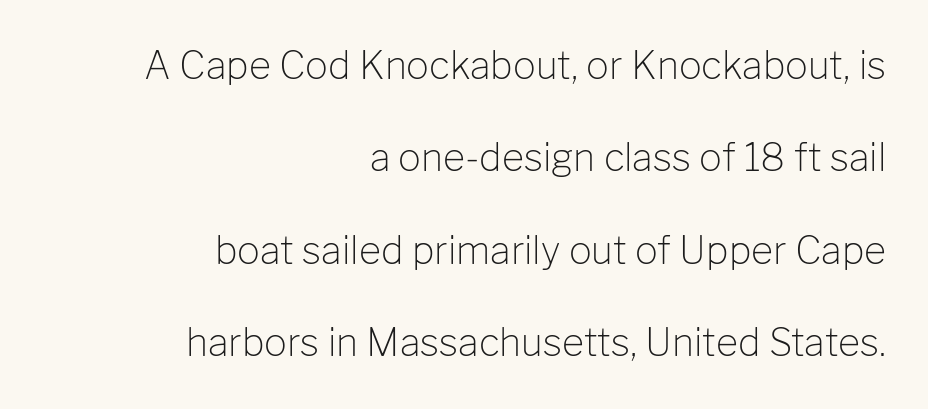
The image shows 38 px light sans-serif type, upright; set right-aligned, loose line spacing (2.43x), normal letter spacing, not underlined; low stroke contrast and a medium x-height.
